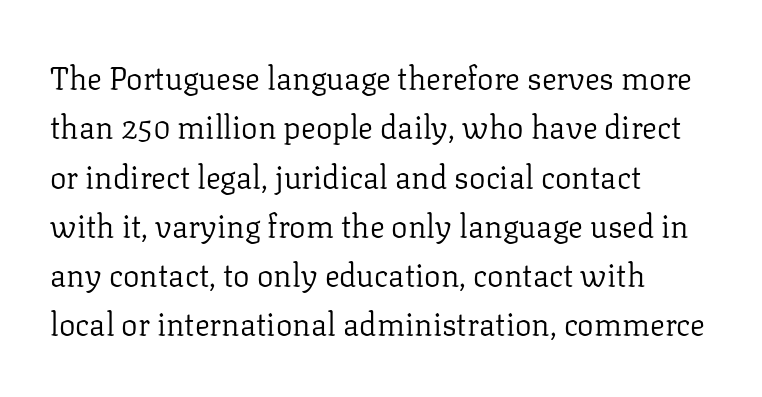
The image shows 31 px regular-weight serif type, upright; set left-aligned, normal line spacing (1.59x), normal letter spacing, not underlined; low stroke contrast and a medium x-height.
